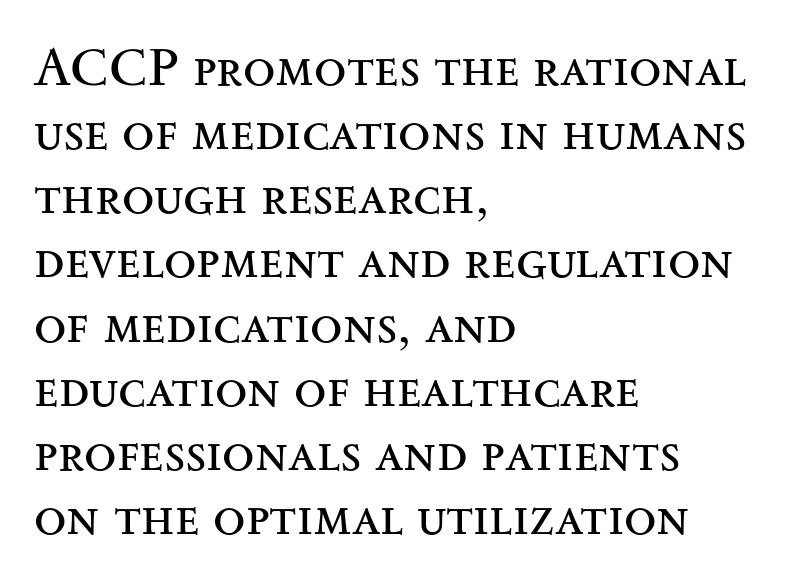
Q: Is the text bold? A: No.
Q: Is the text italic (slanted)? A: No, it is upright.
Q: Is the typeface a serif or a sans-serif typeface? A: Serif.
Q: Is the text underlined? A: No.
Q: How is the paragraph aligned? A: Left-aligned.
Q: Is the spacing between letters normal or unusually wide? A: Normal.
Q: Width (condensed, normal, or wide)? A: Wide.
Q: Stroke contrast? A: Medium.
Q: x-height? A: Small.
Q: Monospaced? A: No.
